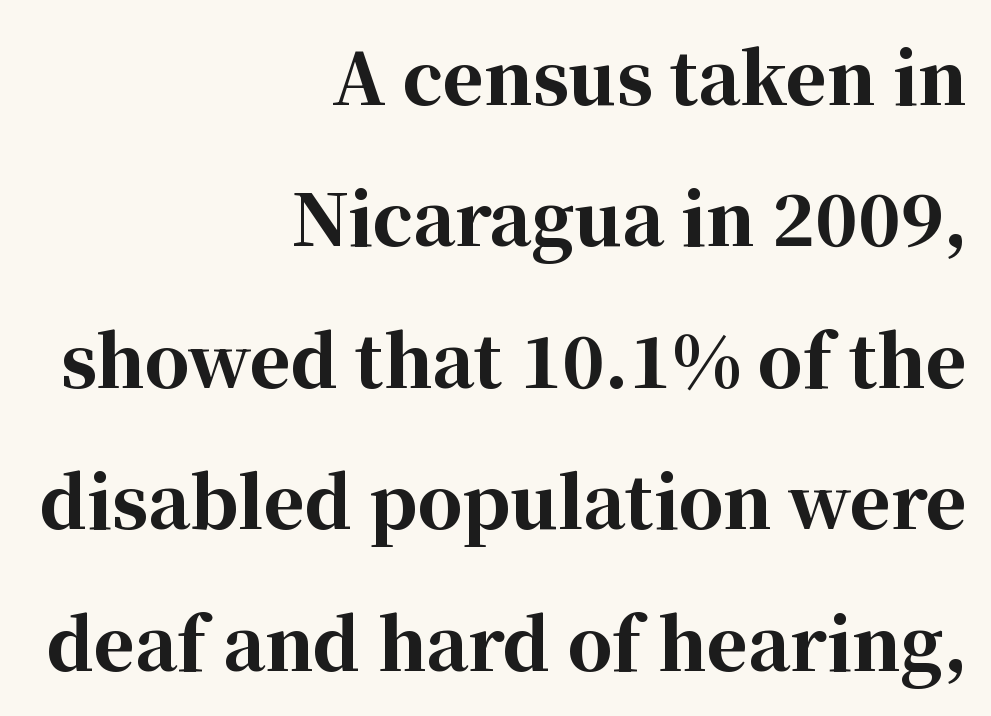
Q: Is the text bold? A: Yes.
Q: Is the text italic (slanted)? A: No, it is upright.
Q: Is the typeface a serif or a sans-serif typeface? A: Serif.
Q: Is the text underlined? A: No.
Q: How is the paragraph aligned? A: Right-aligned.
Q: Is the spacing between letters normal or unusually wide? A: Normal.
Q: Is the spacing between lines tight, normal or loose? A: Loose.
Q: Width (condensed, normal, or wide)? A: Normal.
Q: Stroke contrast? A: High.
Q: x-height? A: Medium.
Q: Monospaced? A: No.
